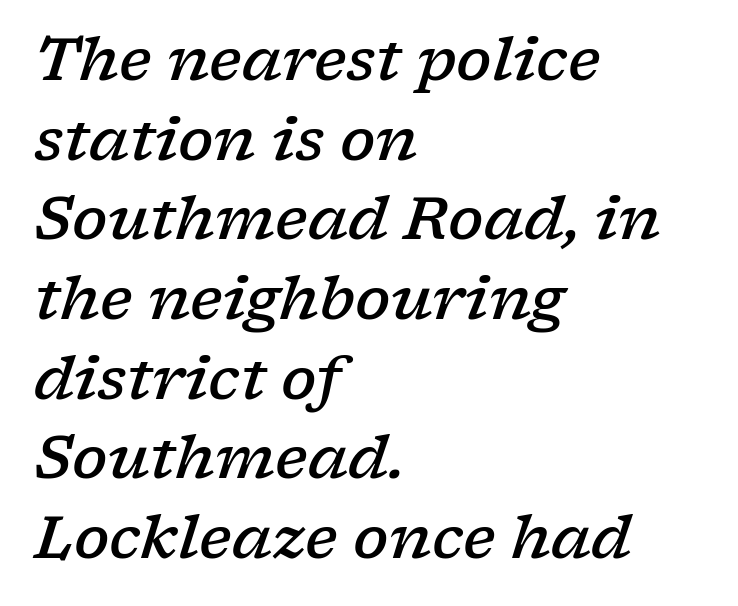
{"serif": "yes", "italic": "yes", "lean": "right", "slant_degrees": 17, "bold": "semi", "weight": "semibold", "width": "wide", "stroke_contrast": "low", "x_height": "medium", "monospaced": "no", "underline": "no", "align": "left", "line_spacing": "normal", "line_spacing_ratio": 1.35, "letter_spacing": "normal", "letter_spacing_em": 0.0, "glyph_px": 59}
